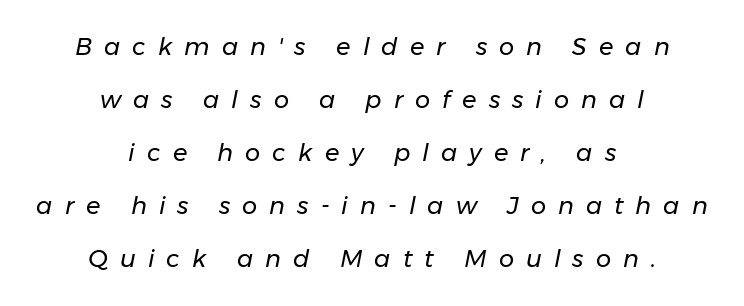
The image shows 24 px text type, italic (leaning right); set centered, loose line spacing (2.21x), unusually wide letter spacing (+0.5 em), not underlined.
